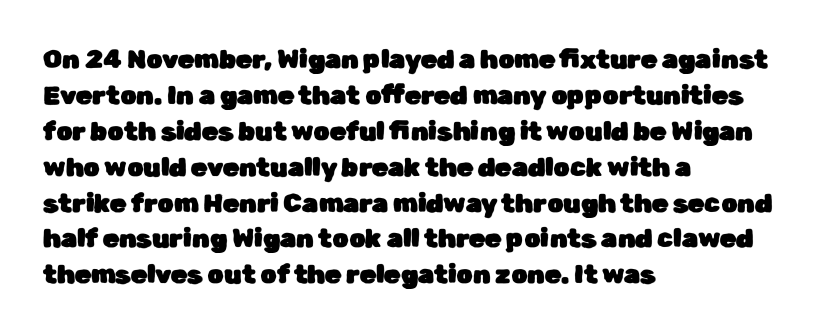
Q: Is the text italic (slanted)? A: No, it is upright.
Q: Is the text underlined? A: No.
Q: How is the paragraph aligned? A: Left-aligned.
Q: Is the spacing between letters normal or unusually wide? A: Normal.
Q: Is the spacing between lines tight, normal or loose? A: Normal.
